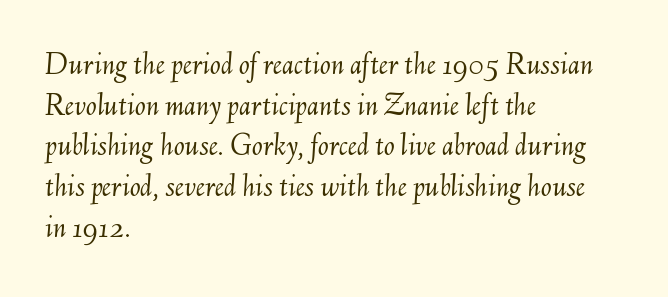
The image shows 32 px light type, italic (leaning right); set left-aligned, normal line spacing (1.27x), normal letter spacing, not underlined; medium stroke contrast and a small x-height.
